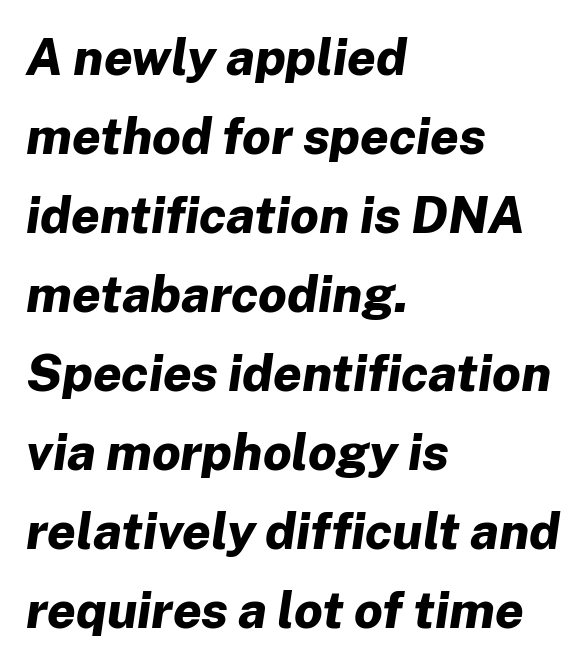
Spacing between characters is what you'd get straight out of the box. Looking at the ascenders, they clearly lean. Baseline-to-baseline distance is the conventional proportion of letter height. The rendering uses a bold face; every stroke is thick and dark. Horizontal alignment here is leftward, the default for most running prose. Clear beneath every line of the passage.
